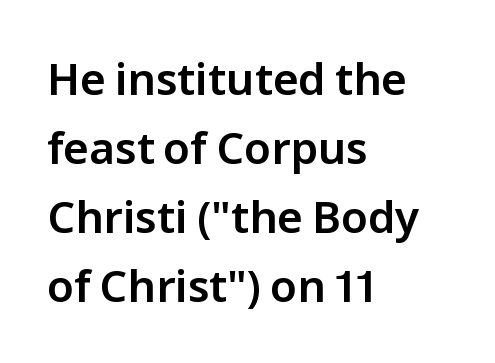
{"serif": "no", "italic": "no", "width": "normal", "stroke_contrast": "low", "x_height": "medium", "monospaced": "no", "underline": "no", "align": "left", "line_spacing": "normal", "line_spacing_ratio": 1.57, "letter_spacing": "normal", "letter_spacing_em": 0.0, "glyph_px": 44}
